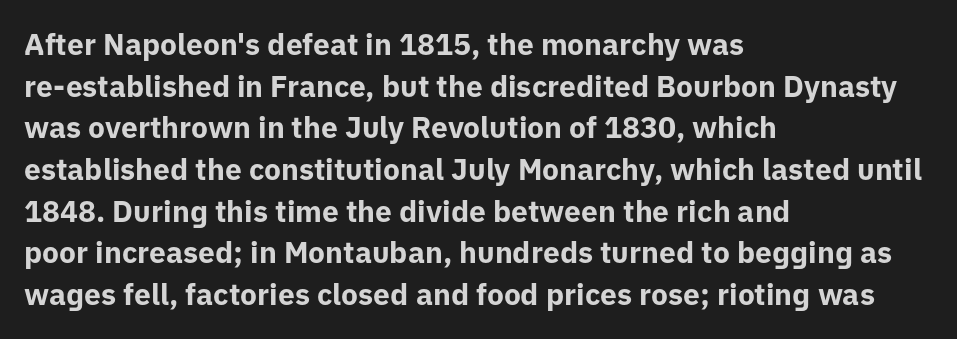
The image shows 30 px bold sans-serif type, upright; set left-aligned, normal line spacing (1.39x), normal letter spacing, not underlined; low stroke contrast and a medium x-height.
